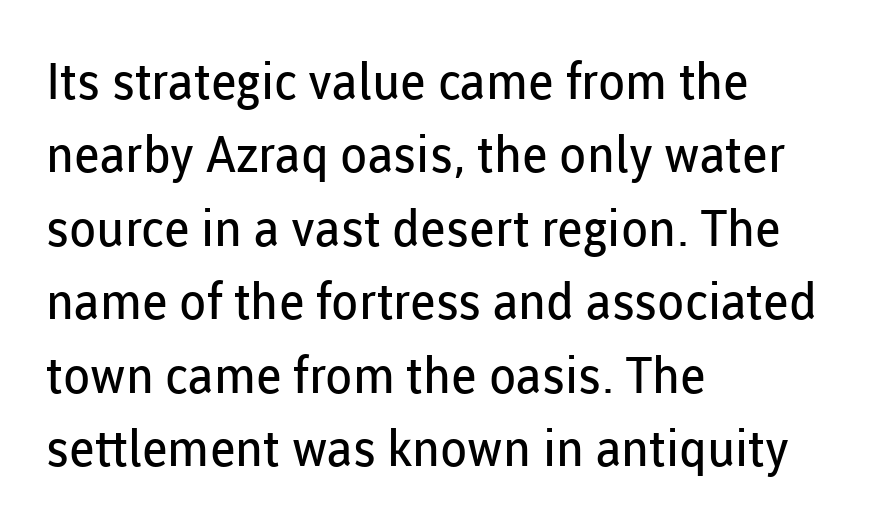
{"serif": "no", "italic": "no", "bold": "no", "weight": "regular", "width": "normal", "stroke_contrast": "low", "x_height": "medium", "monospaced": "no", "underline": "no", "align": "left", "line_spacing": "normal", "line_spacing_ratio": 1.47, "letter_spacing": "normal", "letter_spacing_em": 0.0, "glyph_px": 50}
